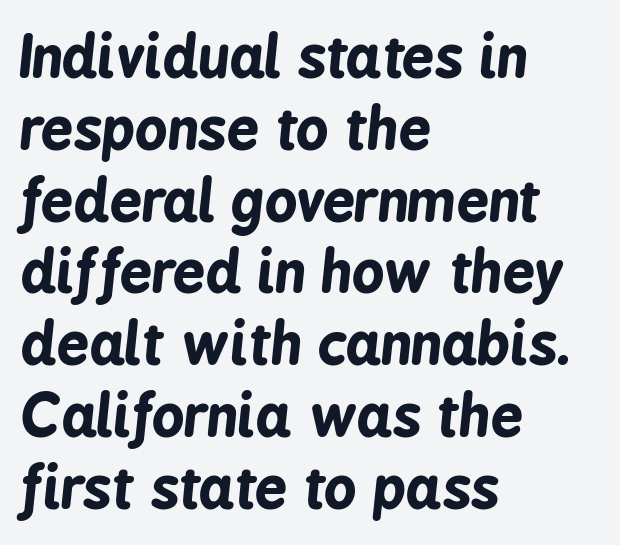
Q: Is the text bold? A: Yes.
Q: Is the text italic (slanted)? A: Yes, it leans right by about 6 degrees.
Q: Is the text underlined? A: No.
Q: How is the paragraph aligned? A: Left-aligned.
Q: Is the spacing between letters normal or unusually wide? A: Normal.
Q: Is the spacing between lines tight, normal or loose? A: Normal.
Q: Width (condensed, normal, or wide)? A: Condensed.
Q: Stroke contrast? A: Low.
Q: x-height? A: Medium.
Q: Monospaced? A: No.
